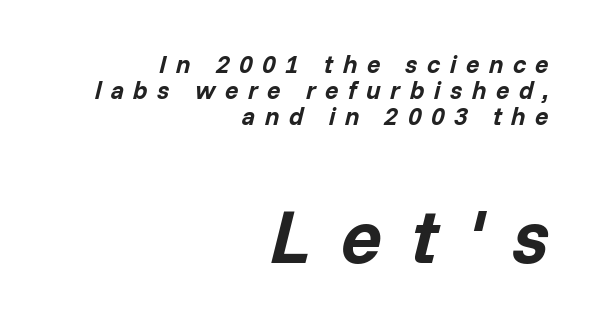
The image shows 76 px bold type, italic (leaning right); set right-aligned, tight line spacing (1.04x), unusually wide letter spacing (+0.38 em), not underlined; the second (bottom) block is 3.04x larger; low stroke contrast and a medium x-height.
